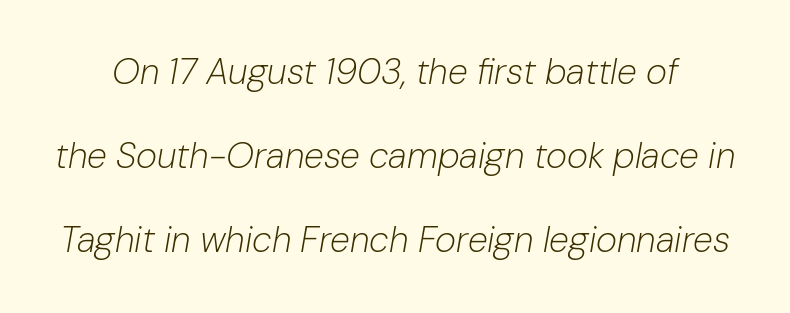
The image shows 36 px light type, italic (leaning right); set loose line spacing (2.34x), normal letter spacing, not underlined; low stroke contrast and a medium x-height.
